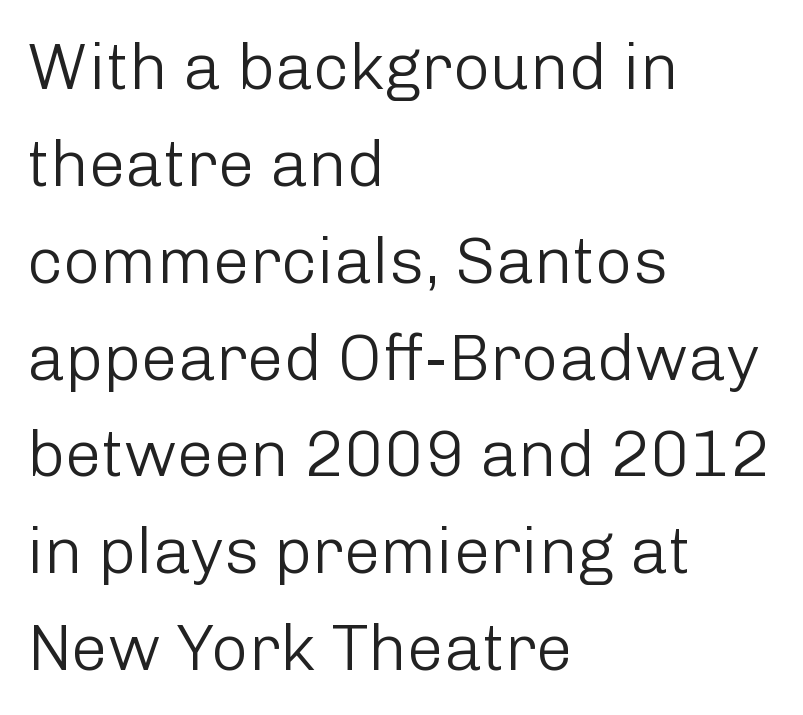
This sample is left-justified, so line endings fall wherever the words run out. Think standard paragraph weight, or any step lighter than that. Unmarked baselines from the first word to the last. Compared with typical body copy, the letter spacing here is the same. Does the lettering tilt? It doesn't — this is upright.
